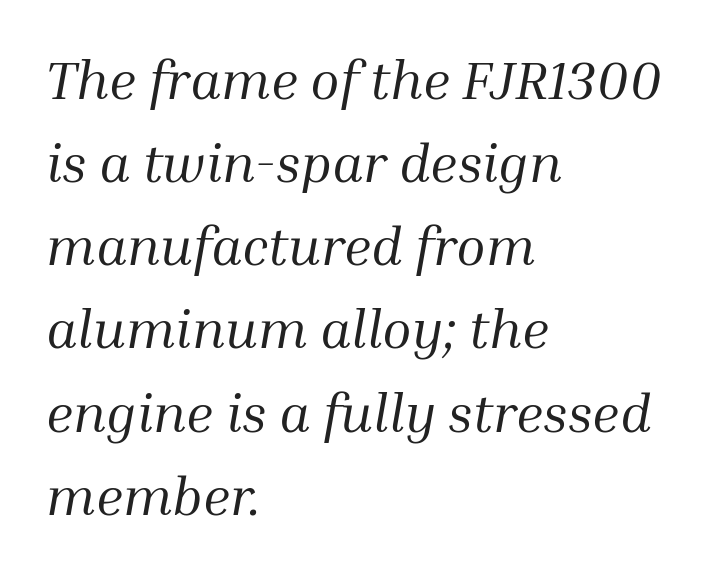
Q: Is the text bold? A: No.
Q: Is the text italic (slanted)? A: Yes, it leans right by about 10 degrees.
Q: Is the typeface a serif or a sans-serif typeface? A: Serif.
Q: Is the text underlined? A: No.
Q: How is the paragraph aligned? A: Left-aligned.
Q: Is the spacing between letters normal or unusually wide? A: Normal.
Q: Is the spacing between lines tight, normal or loose? A: Normal.
Q: Width (condensed, normal, or wide)? A: Normal.
Q: Stroke contrast? A: Medium.
Q: x-height? A: Medium.
Q: Monospaced? A: No.
